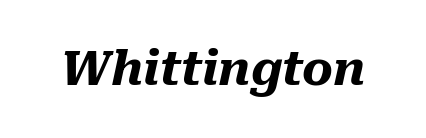
{"italic": "yes", "lean": "right", "slant_degrees": 10, "bold": "yes", "weight": "heavy", "width": "normal", "stroke_contrast": "medium", "x_height": "medium", "monospaced": "no", "underline": "no", "letter_spacing": "normal", "letter_spacing_em": 0.0, "glyph_px": 47}
